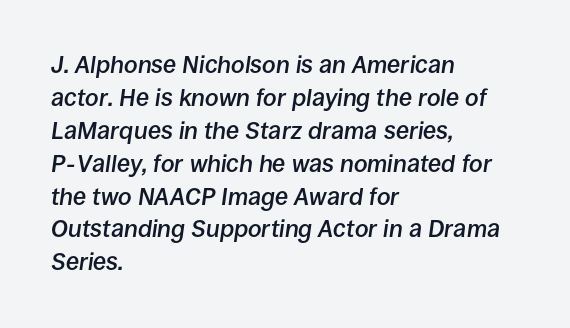
Q: Is the text bold? A: Semi-bold.
Q: Is the text italic (slanted)? A: Yes, it leans right by about 8 degrees.
Q: Is the text underlined? A: No.
Q: How is the paragraph aligned? A: Left-aligned.
Q: Is the spacing between letters normal or unusually wide? A: Normal.
Q: Is the spacing between lines tight, normal or loose? A: Normal.
